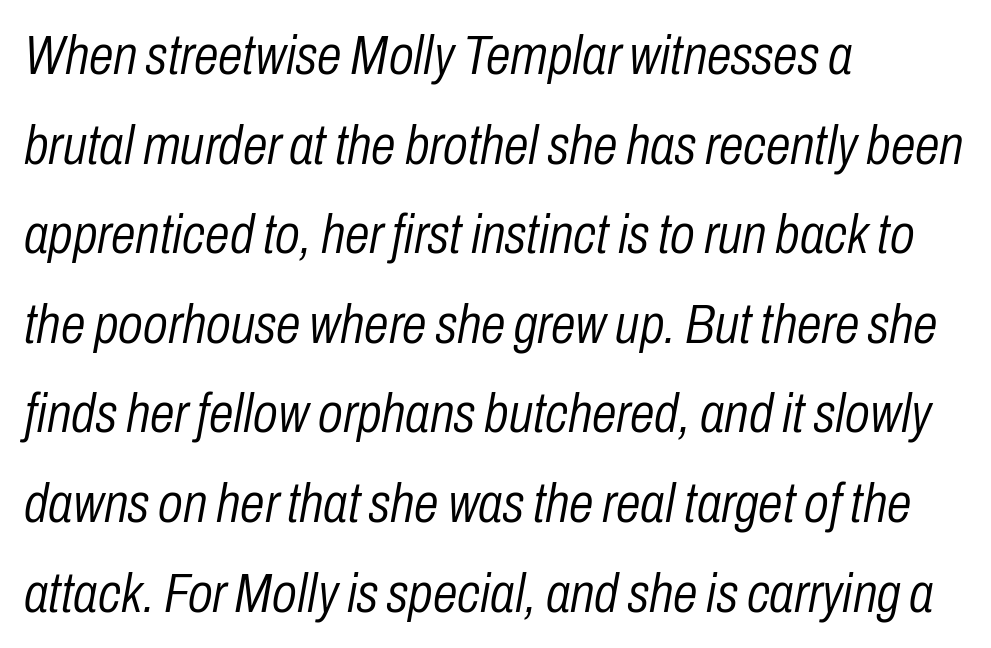
You could call the tracking neutral — neither tight nor loose. Short and long lines alike share a common starting point at left. Ink coverage per letter is moderate at most. This rendering features lettering with no underline.
